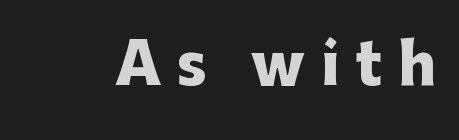
The image shows 56 px heavy sans-serif type, upright; set unusually wide letter spacing (+0.29 em), not underlined; low stroke contrast and a medium x-height.
